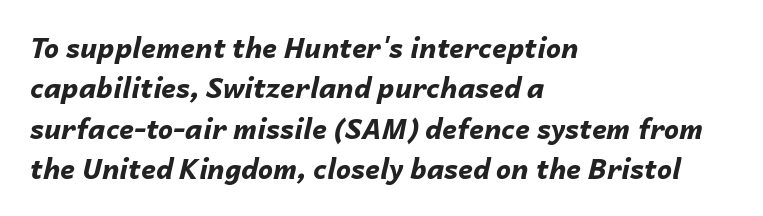
Q: Is the text bold? A: Yes.
Q: Is the text italic (slanted)? A: Yes, it leans right by about 14 degrees.
Q: Is the text underlined? A: No.
Q: How is the paragraph aligned? A: Left-aligned.
Q: Is the spacing between letters normal or unusually wide? A: Normal.
Q: Is the spacing between lines tight, normal or loose? A: Normal.
